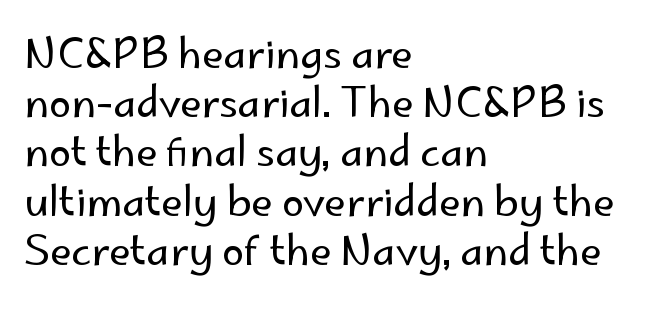
In terms of posture, this sample is upright. The type family on display is of the sans-serif kind. Left-aligned paragraph, ragged on the right. Caption: face not bold, strokes unweighted.
